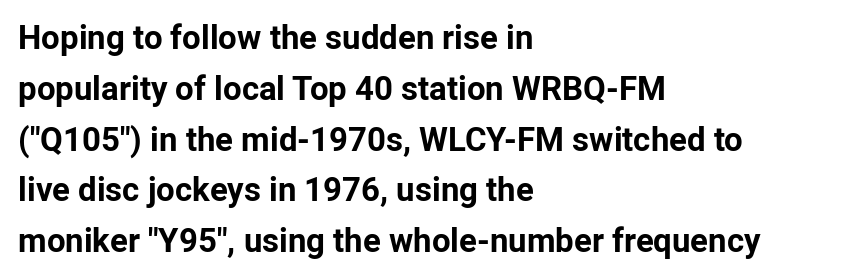
How are the letters spaced? Ordinarily, with no added tracking. The space directly below the letters is spotless. Reading down the block, your eye returns to a fixed left position each line. Chunky letters — that's bold for sure.
